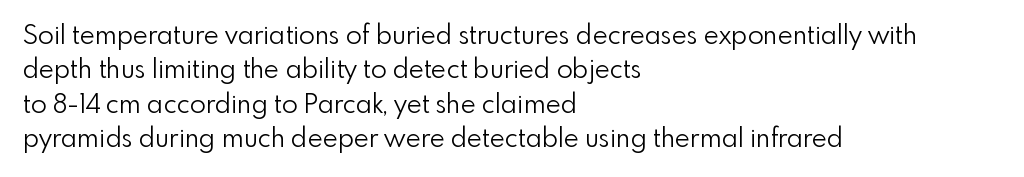
Q: Is the text bold? A: No.
Q: Is the text italic (slanted)? A: No, it is upright.
Q: Is the text underlined? A: No.
Q: How is the paragraph aligned? A: Left-aligned.
Q: Is the spacing between letters normal or unusually wide? A: Normal.
Q: Is the spacing between lines tight, normal or loose? A: Normal.
